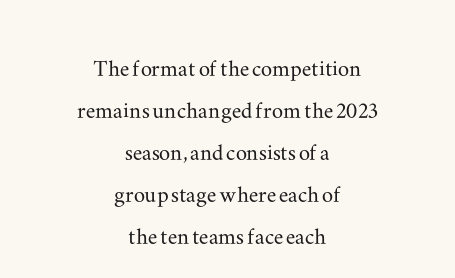
Tall strokes in this sample are plumb rather than angled. What stands out about the letter spacing? Nothing — it is the standard amount. The leading is moderate, giving the passage an even texture. Underline: absent.
